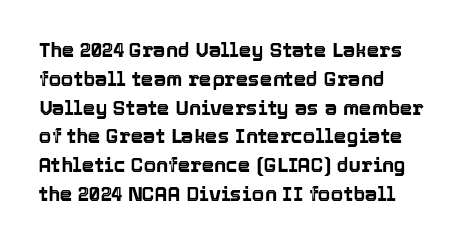
The image shows 20 px text type, upright; set left-aligned, normal line spacing (1.44x), normal letter spacing, not underlined.
